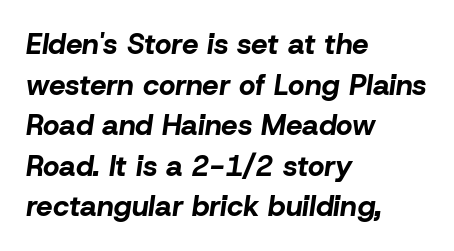
Q: Is the text bold? A: Yes.
Q: Is the text italic (slanted)? A: Yes, it leans right by about 8 degrees.
Q: Is the text underlined? A: No.
Q: How is the paragraph aligned? A: Left-aligned.
Q: Is the spacing between letters normal or unusually wide? A: Normal.
Q: Is the spacing between lines tight, normal or loose? A: Normal.
Q: Width (condensed, normal, or wide)? A: Normal.
Q: Stroke contrast? A: Low.
Q: x-height? A: Medium.
Q: Monospaced? A: No.
